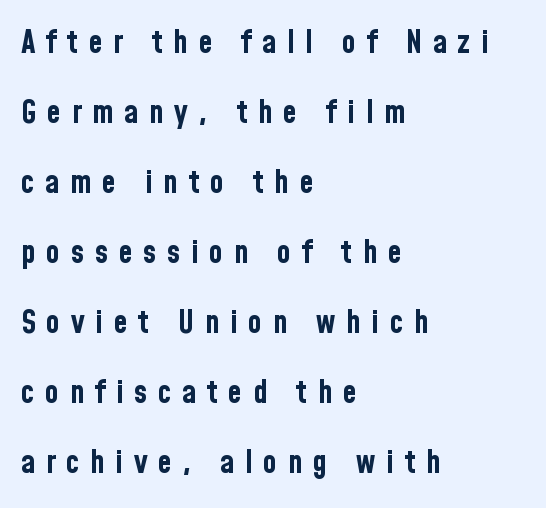
{"serif": "no", "italic": "no", "bold": "yes", "weight": "bold", "width": "condensed", "stroke_contrast": "low", "x_height": "medium", "monospaced": "no", "underline": "no", "align": "left", "line_spacing": "loose", "line_spacing_ratio": 2.19, "letter_spacing": "wide", "letter_spacing_em": 0.33, "glyph_px": 32}
